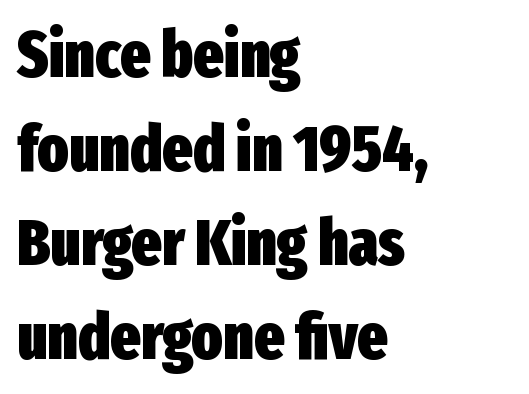
The image shows 64 px heavy, condensed sans-serif type, upright; set left-aligned, normal line spacing (1.47x), normal letter spacing, not underlined; low stroke contrast and a medium x-height.
